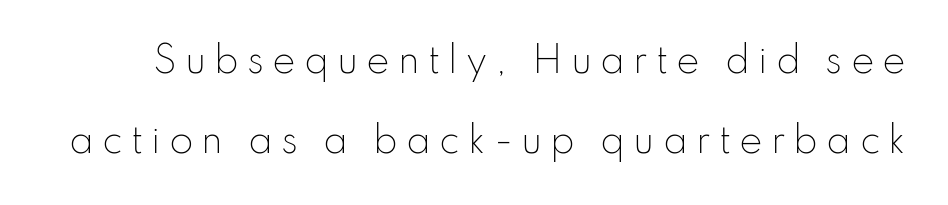
Q: Is the text bold? A: No.
Q: Is the text italic (slanted)? A: No, it is upright.
Q: Is the typeface a serif or a sans-serif typeface? A: Sans-serif.
Q: Is the text underlined? A: No.
Q: Is the spacing between letters normal or unusually wide? A: Unusually wide.
Q: Is the spacing between lines tight, normal or loose? A: Loose.
Q: Width (condensed, normal, or wide)? A: Normal.
Q: Stroke contrast? A: Low.
Q: x-height? A: Small.
Q: Monospaced? A: No.
